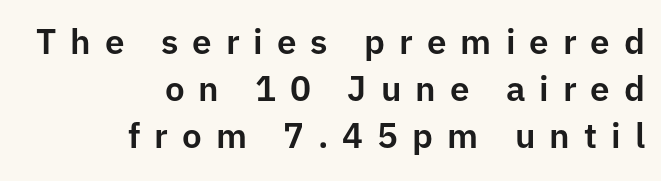
The image shows 35 px sans-serif type, upright; set right-aligned, normal line spacing (1.34x), unusually wide letter spacing (+0.4 em), not underlined; low stroke contrast and a medium x-height.
